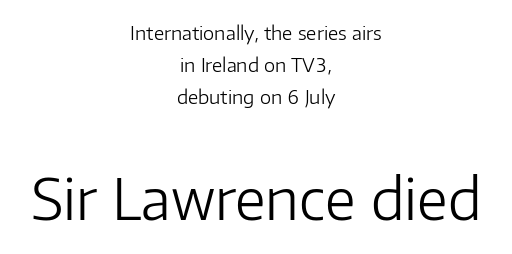
The image shows 57 px light sans-serif type, upright; set centered, normal line spacing (1.68x), normal letter spacing, not underlined; the second (bottom) block is 3.0x larger; low stroke contrast and a medium x-height.
